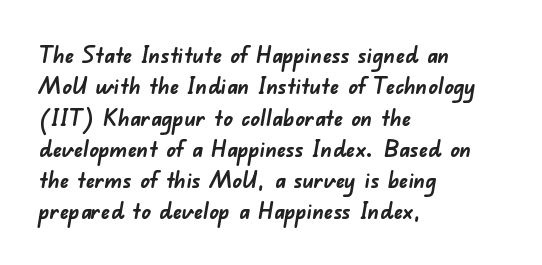
Q: Is the text bold? A: Yes.
Q: Is the text underlined? A: No.
Q: How is the paragraph aligned? A: Left-aligned.
Q: Is the spacing between letters normal or unusually wide? A: Normal.
Q: Is the spacing between lines tight, normal or loose? A: Normal.
